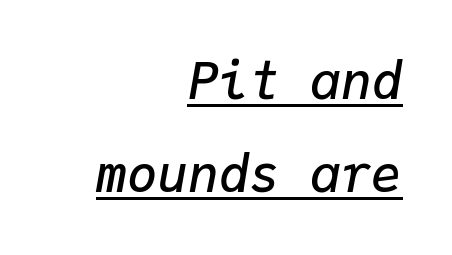
In terms of posture, this sample is oblique. The tracking reads as untouched default to a designer's eye. Stroke thickness is moderately raised; the sample reads as semibold. The lines in this sample share a right terminus and differ only in where they begin. The specimen includes a rule beneath the text block's lines. The face used here is monospaced, like something from a code editor.
